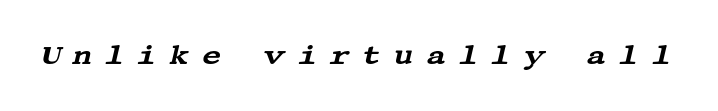
Q: Is the text italic (slanted)? A: Yes, it leans right by about 13 degrees.
Q: Is the text underlined? A: No.
Q: Is the spacing between letters normal or unusually wide? A: Unusually wide.
